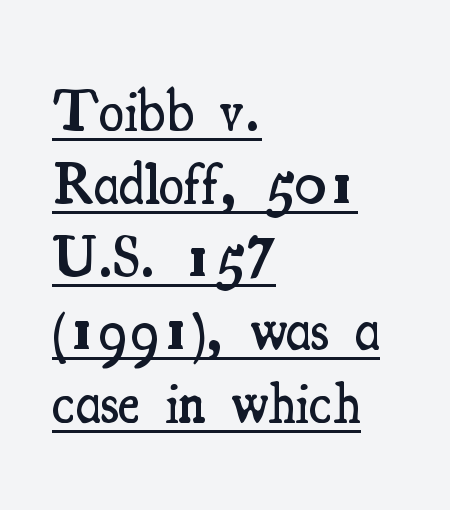
Q: Is the text bold? A: Semi-bold.
Q: Is the text italic (slanted)? A: No, it is upright.
Q: Is the typeface a serif or a sans-serif typeface? A: Serif.
Q: Is the text underlined? A: Yes.
Q: How is the paragraph aligned? A: Left-aligned.
Q: Is the spacing between letters normal or unusually wide? A: Normal.
Q: Is the spacing between lines tight, normal or loose? A: Normal.
Q: Width (condensed, normal, or wide)? A: Condensed.
Q: Stroke contrast? A: Medium.
Q: x-height? A: Small.
Q: Monospaced? A: No.
